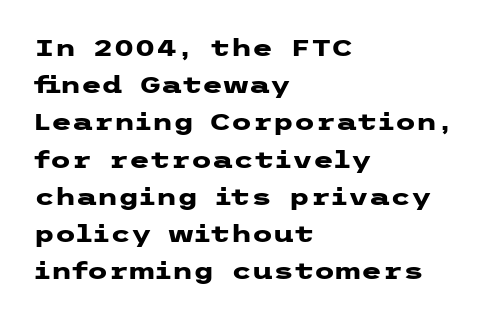
{"italic": "no", "bold": "yes", "underline": "no", "align": "left", "line_spacing": "normal", "line_spacing_ratio": 1.55, "letter_spacing": "normal", "letter_spacing_em": 0.0, "glyph_px": 24}
